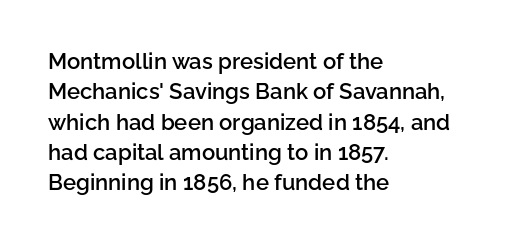
Q: Is the text bold? A: Semi-bold.
Q: Is the text italic (slanted)? A: No, it is upright.
Q: Is the text underlined? A: No.
Q: How is the paragraph aligned? A: Left-aligned.
Q: Is the spacing between letters normal or unusually wide? A: Normal.
Q: Is the spacing between lines tight, normal or loose? A: Normal.
